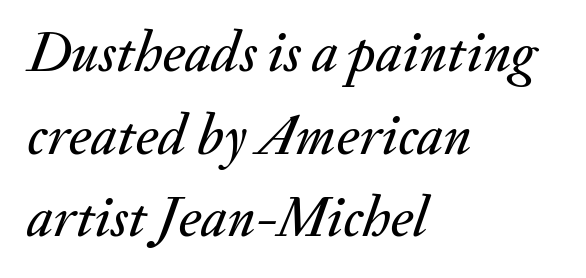
Think of a printed novel: that variable character pitch is what you see here. This is oblique type, the kind used for emphasis or titles. Caption: standard tracking, unaltered. Typeset ragged right — the left edge is the straight one. Vertically, the passage feels balanced, rows spaced as you'd expect. Anything drawn beneath the words? Only blank space.
